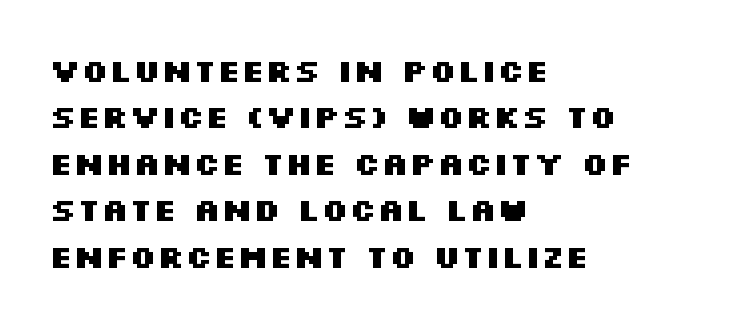
The lettering holds an erect, upright posture throughout. Here the glyphs are tracked normally, forming tight word shapes. Strokes here are thick enough to call this a true bold. The glyphs are unaccompanied by any horizontal stroke below them. Does the leading feel generous? No, just average.
